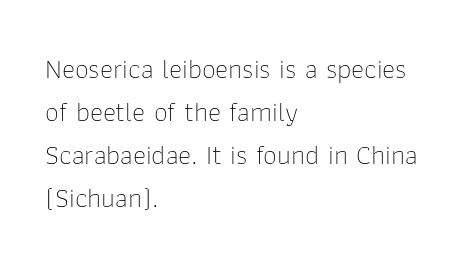
The image shows 28 px thin sans-serif type, upright; set left-aligned, normal line spacing (1.54x), normal letter spacing, not underlined; low stroke contrast and a medium x-height.
